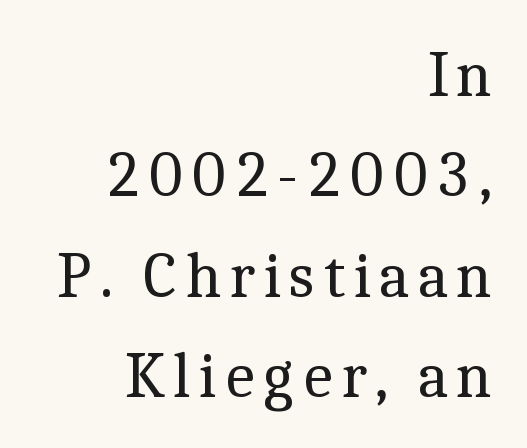
The image shows 64 px regular-weight serif type, upright; set right-aligned, normal line spacing (1.57x), not underlined; a medium x-height.
